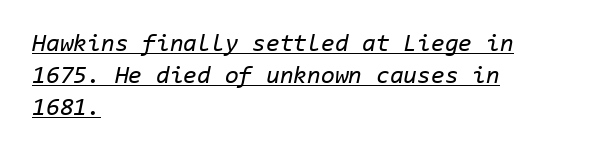
{"italic": "yes", "lean": "right", "slant_degrees": 11, "bold": "no", "underline": "yes", "align": "left", "line_spacing": "normal", "line_spacing_ratio": 1.28, "letter_spacing": "normal", "letter_spacing_em": 0.0, "glyph_px": 25}
